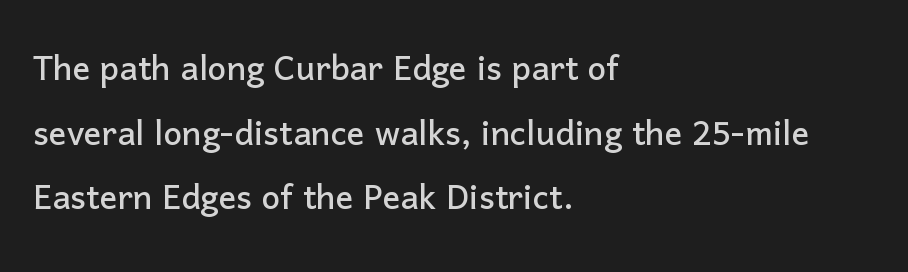
Q: Is the text italic (slanted)? A: No, it is upright.
Q: Is the typeface a serif or a sans-serif typeface? A: Sans-serif.
Q: Is the text underlined? A: No.
Q: How is the paragraph aligned? A: Left-aligned.
Q: Is the spacing between letters normal or unusually wide? A: Normal.
Q: Is the spacing between lines tight, normal or loose? A: Normal.
Q: Width (condensed, normal, or wide)? A: Normal.
Q: Stroke contrast? A: Low.
Q: x-height? A: Medium.
Q: Monospaced? A: No.
